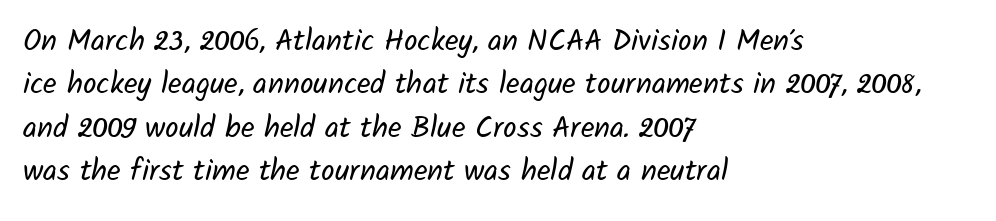
{"serif": "no", "bold": "no", "weight": "regular", "width": "normal", "stroke_contrast": "low", "x_height": "medium", "monospaced": "no", "underline": "no", "align": "left", "line_spacing": "normal", "line_spacing_ratio": 1.45, "letter_spacing": "normal", "letter_spacing_em": 0.0, "glyph_px": 30}
